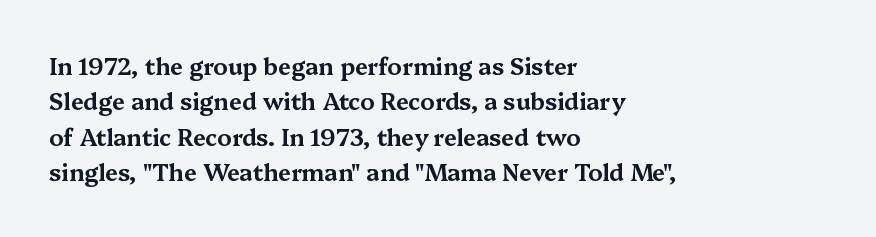
Q: Is the text italic (slanted)? A: No, it is upright.
Q: Is the text underlined? A: No.
Q: How is the paragraph aligned? A: Left-aligned.
Q: Is the spacing between letters normal or unusually wide? A: Normal.
Q: Is the spacing between lines tight, normal or loose? A: Normal.
